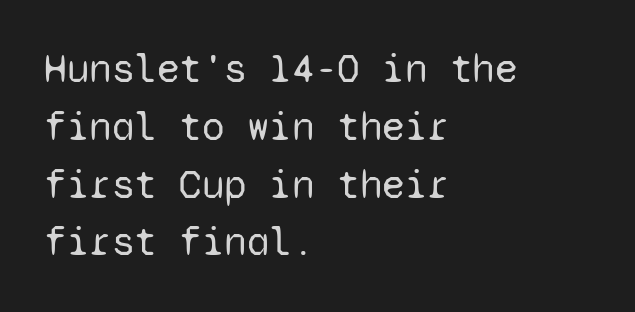
{"serif": "no", "italic": "no", "bold": "no", "weight": "regular", "width": "normal", "stroke_contrast": "low", "x_height": "medium", "monospaced": "yes", "underline": "no", "align": "left", "line_spacing": "normal", "line_spacing_ratio": 1.41, "letter_spacing": "normal", "letter_spacing_em": 0.0, "glyph_px": 41}
